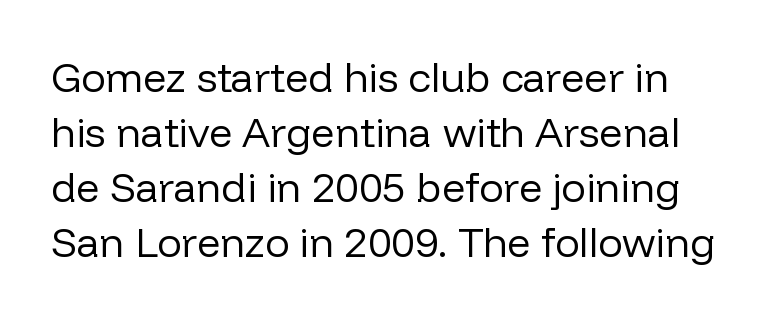
Anything drawn beneath the words? Only blank space. This rendering employs a face without finishing strokes, i.e., a sans-serif. The letterforms sit at book weight or below. The block of text has a typical density, with ordinary space between rows.
